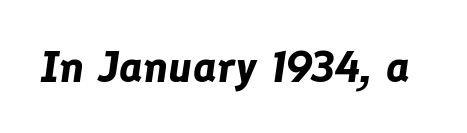
The image shows 44 px bold type, italic (leaning right); set normal letter spacing, not underlined; low stroke contrast and a medium x-height.
